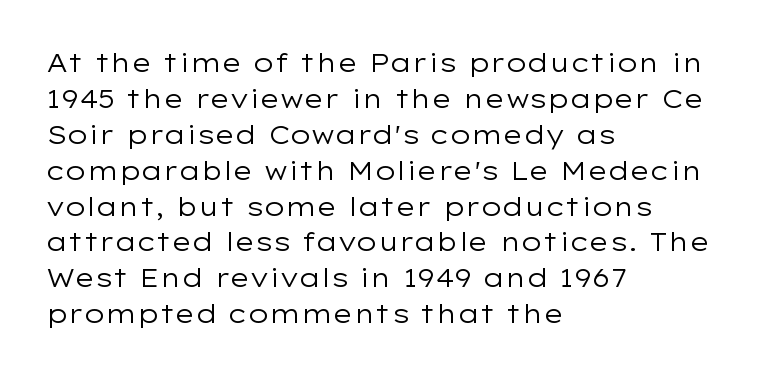
The image shows 26 px text type, upright; set left-aligned, normal line spacing (1.38x), normal letter spacing, not underlined.
